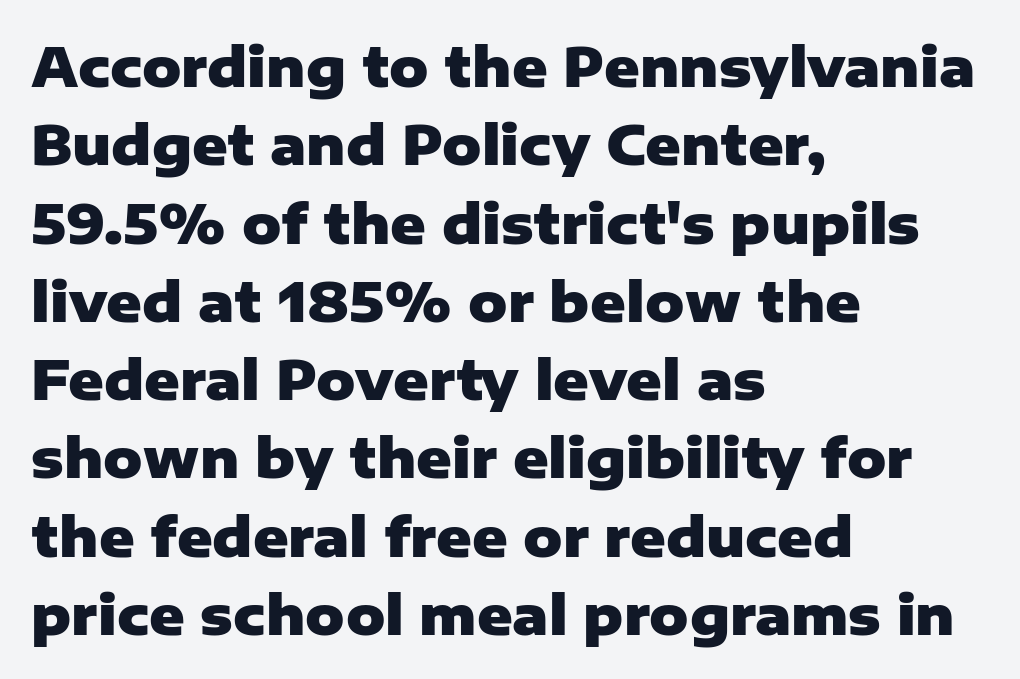
Vertically, the passage feels balanced, rows spaced as you'd expect. The compositor pushed each line to the left boundary. Words float on clear page, feet unadorned. Nobody touched the tracking dial on this one. Is there any slant? The stems are plumb. Bold? Absolutely — the strokes are thick and heavy.
